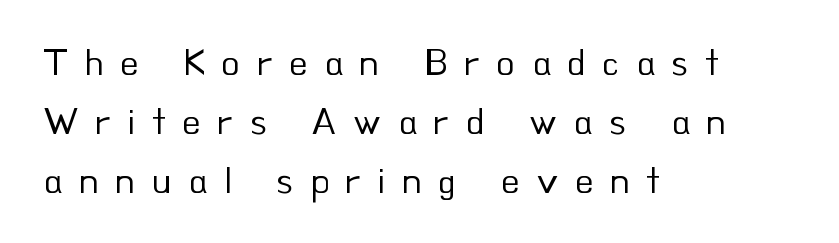
{"serif": "no", "italic": "no", "bold": "no", "weight": "regular", "width": "normal", "stroke_contrast": "low", "x_height": "small", "monospaced": "no", "underline": "no", "align": "left", "line_spacing": "normal", "line_spacing_ratio": 1.55, "letter_spacing": "wide", "letter_spacing_em": 0.43, "glyph_px": 38}
